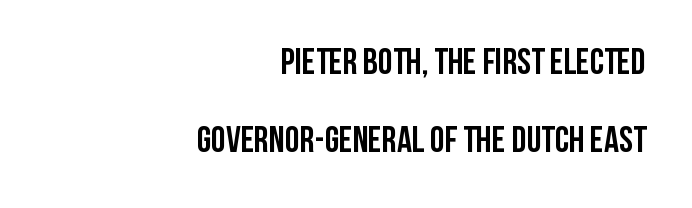
You can tell from the bare stems that sans-serif type was used. Caption: standard tracking, unaltered. Here the designer chose a conventional face with non-uniform glyph widths. No italicization has been applied; the sample stays upright.
